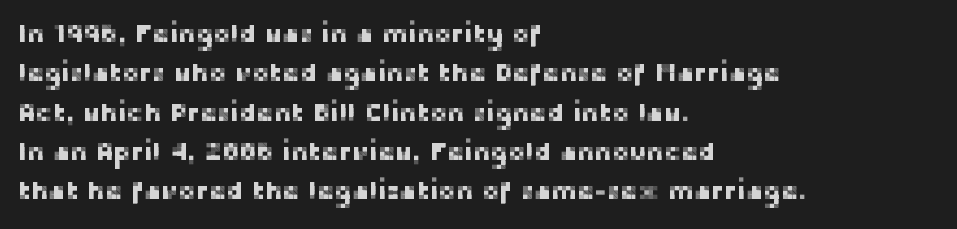
This rendering features lettering with no underline. Every row of glyphs begins at an identical x-position on the left. The leading is moderate, giving the passage an even texture. When letters stand straight like this, we call the style roman or upright.
